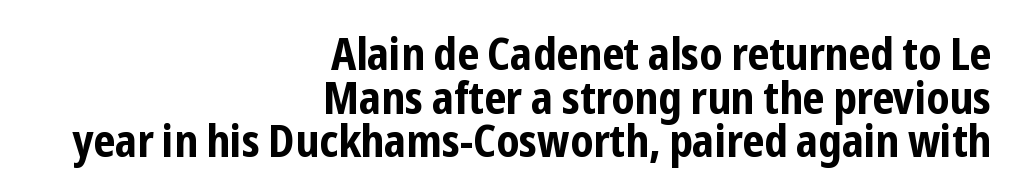
{"serif": "no", "italic": "no", "bold": "yes", "weight": "bold", "width": "condensed", "stroke_contrast": "low", "x_height": "medium", "monospaced": "no", "underline": "no", "align": "right", "line_spacing": "tight", "line_spacing_ratio": 0.97, "letter_spacing": "normal", "letter_spacing_em": 0.0, "glyph_px": 45}
